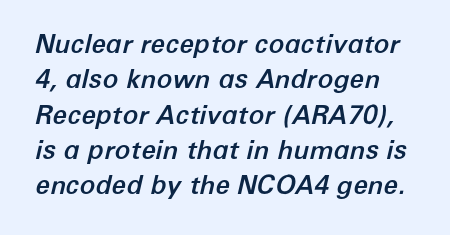
{"italic": "yes", "lean": "right", "slant_degrees": 12, "underline": "no", "line_spacing": "normal", "line_spacing_ratio": 1.36, "letter_spacing": "normal", "letter_spacing_em": 0.0, "glyph_px": 26}
